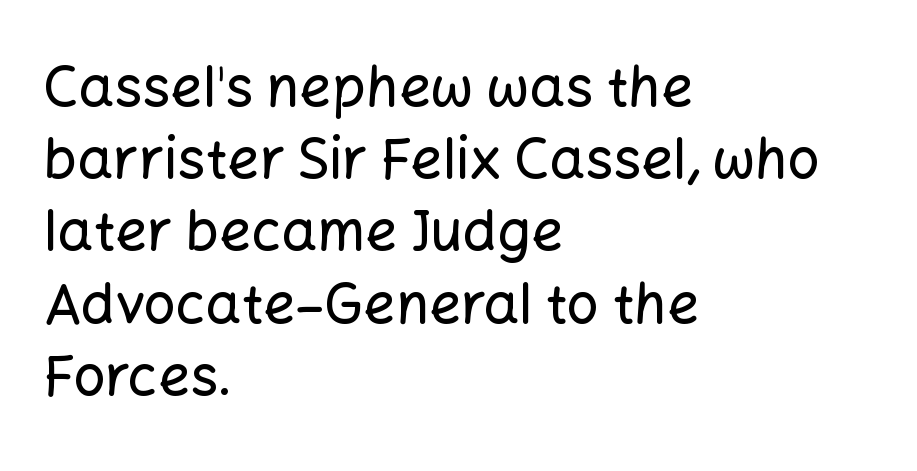
Q: Is the text italic (slanted)? A: No, it is upright.
Q: Is the typeface a serif or a sans-serif typeface? A: Sans-serif.
Q: Is the text underlined? A: No.
Q: How is the paragraph aligned? A: Left-aligned.
Q: Is the spacing between letters normal or unusually wide? A: Normal.
Q: Is the spacing between lines tight, normal or loose? A: Normal.
Q: Width (condensed, normal, or wide)? A: Normal.
Q: Stroke contrast? A: Low.
Q: x-height? A: Medium.
Q: Monospaced? A: No.
